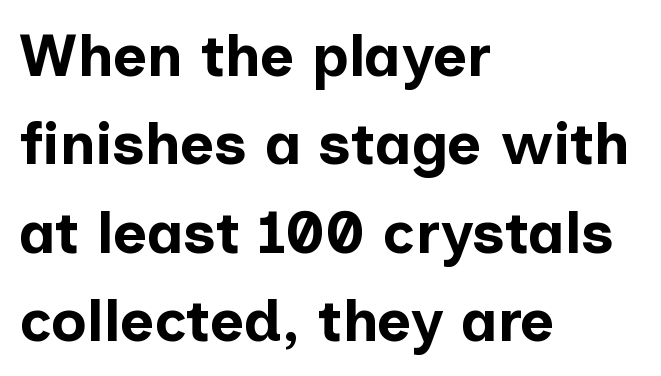
Q: Is the text bold? A: Yes.
Q: Is the text italic (slanted)? A: No, it is upright.
Q: Is the typeface a serif or a sans-serif typeface? A: Sans-serif.
Q: Is the text underlined? A: No.
Q: How is the paragraph aligned? A: Left-aligned.
Q: Is the spacing between letters normal or unusually wide? A: Normal.
Q: Is the spacing between lines tight, normal or loose? A: Normal.
Q: Width (condensed, normal, or wide)? A: Normal.
Q: Stroke contrast? A: Low.
Q: x-height? A: Medium.
Q: Monospaced? A: No.
